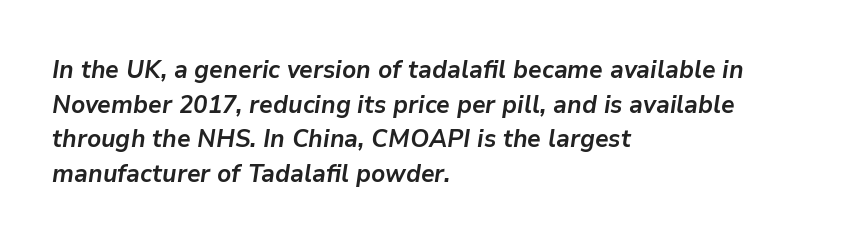
{"italic": "yes", "lean": "right", "slant_degrees": 9, "bold": "yes", "underline": "no", "align": "left", "line_spacing": "normal", "line_spacing_ratio": 1.39, "letter_spacing": "normal", "letter_spacing_em": 0.0, "glyph_px": 25}
